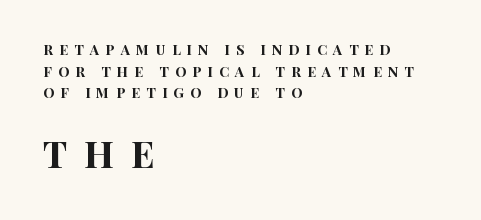
Does the type have serifs? No, each stem ends abruptly. The gap between lines stays unmarked. The rendering uses natural spacing where letterforms have individual widths. Rendered with straight, roman letterforms. Tracking value appears strongly positive — letters spread wide.
